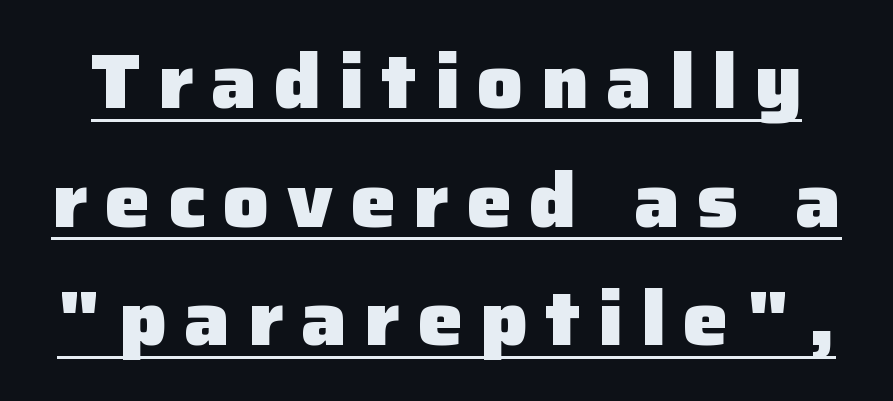
Q: Is the text bold? A: Yes.
Q: Is the text italic (slanted)? A: No, it is upright.
Q: Is the typeface a serif or a sans-serif typeface? A: Sans-serif.
Q: Is the text underlined? A: Yes.
Q: Is the spacing between letters normal or unusually wide? A: Unusually wide.
Q: Is the spacing between lines tight, normal or loose? A: Normal.
Q: Width (condensed, normal, or wide)? A: Normal.
Q: Stroke contrast? A: Low.
Q: x-height? A: Medium.
Q: Monospaced? A: No.
